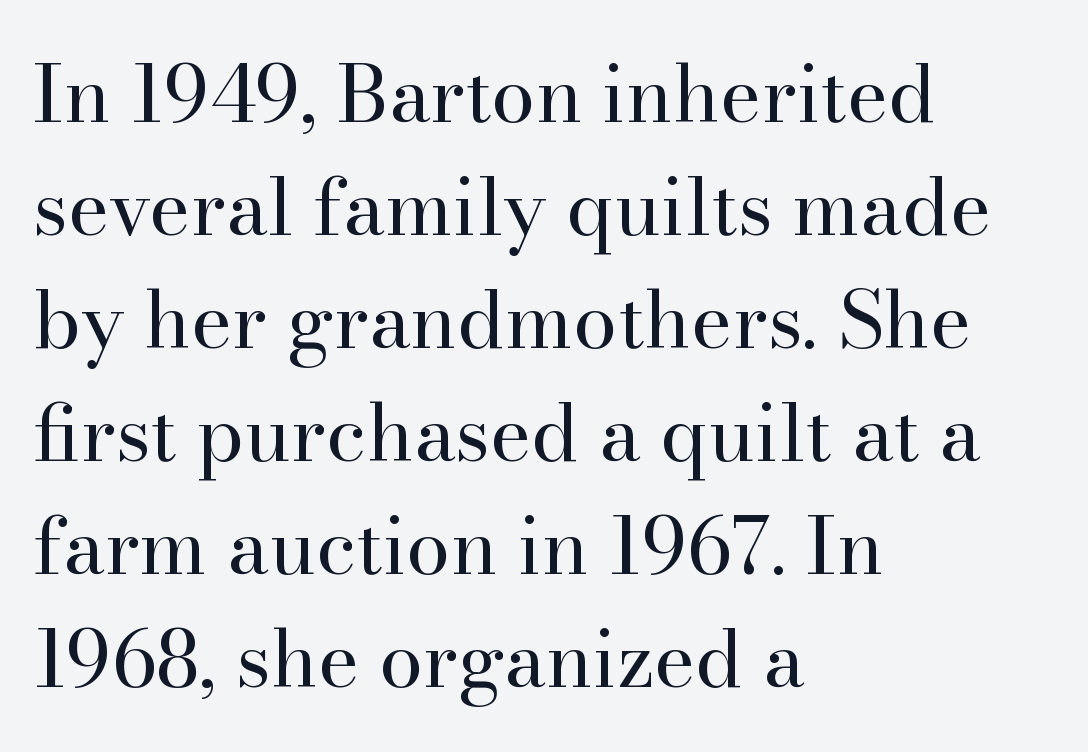
The image shows 79 px regular-weight serif type, upright; set left-aligned, normal line spacing (1.43x), normal letter spacing, not underlined; high stroke contrast and a small x-height.
